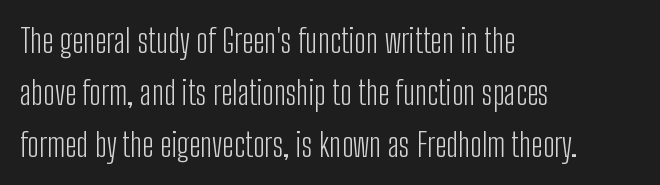
The image shows 33 px light, condensed sans-serif type, upright; set left-aligned, normal line spacing (1.57x), normal letter spacing, not underlined; low stroke contrast and a medium x-height.
